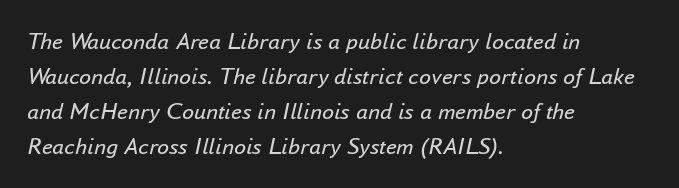
{"italic": "yes", "lean": "right", "slant_degrees": 16, "bold": "no", "underline": "no", "align": "left", "line_spacing": "normal", "line_spacing_ratio": 1.46, "letter_spacing": "normal", "letter_spacing_em": 0.0, "glyph_px": 24}
